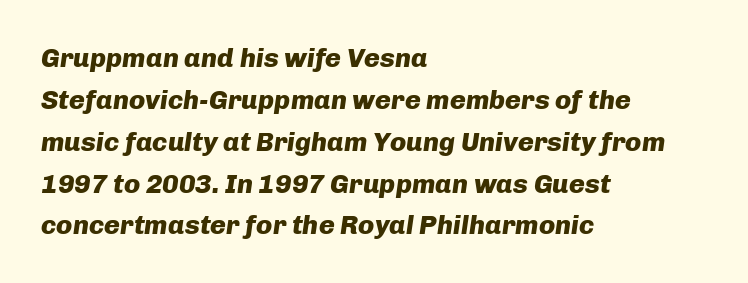
The image shows 27 px bold type, italic (leaning right); set left-aligned, normal line spacing (1.55x), normal letter spacing, not underlined.
